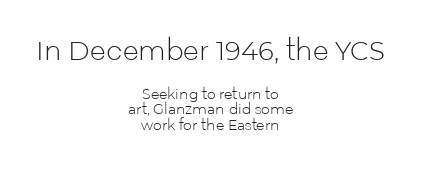
{"italic": "no", "bold": "no", "underline": "no", "align": "center", "line_spacing": "tight", "line_spacing_ratio": 1.11, "letter_spacing": "normal", "letter_spacing_em": 0.0, "larger_block": "first", "size_ratio": 1.86, "glyph_px": 26}
